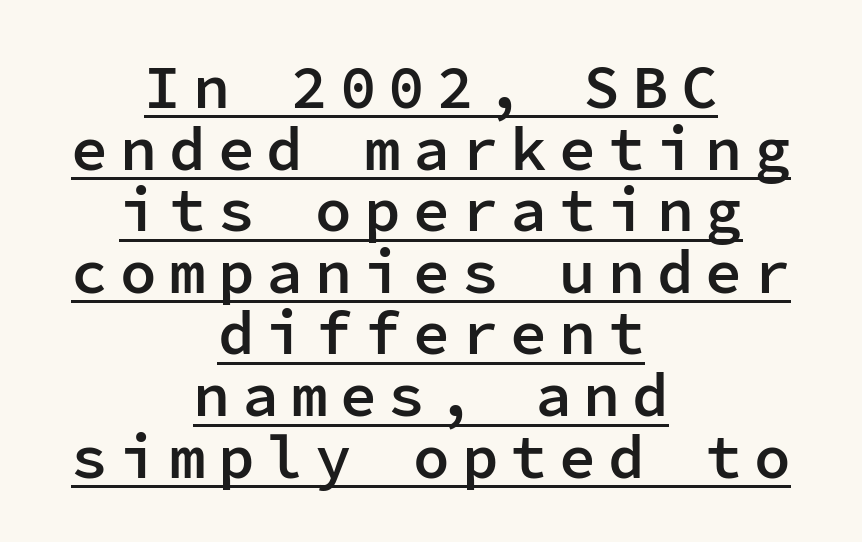
{"serif": "no", "italic": "no", "bold": "semi", "weight": "semibold", "width": "normal", "stroke_contrast": "low", "x_height": "medium", "monospaced": "yes", "underline": "yes", "align": "center", "line_spacing": "tight", "line_spacing_ratio": 1.01, "letter_spacing": "wide", "letter_spacing_em": 0.2, "glyph_px": 61}
